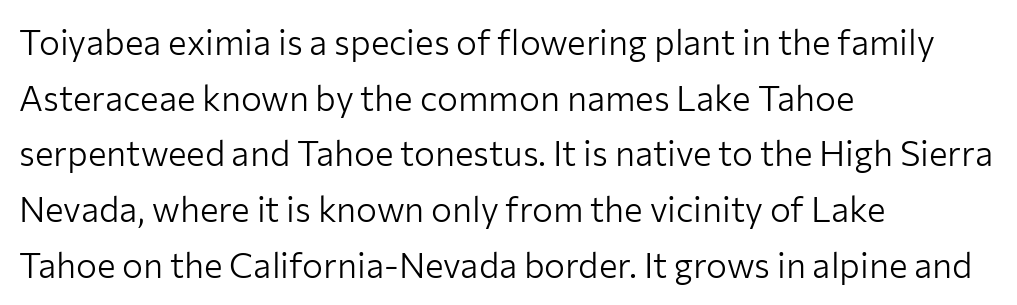
Check under the words: just untouched page. Stroke terminals: plain, sans-serif. Characters follow at the spacing the type designer built in. Stems here are at most as thick as an everyday book face.
